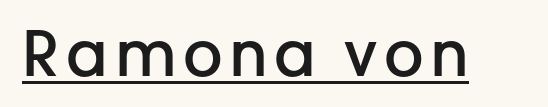
Is this a sans? Yes — the strokes have no serifs. This rendering features underlined lettering. The font's upright variant was chosen for this text. Weight check: semibold — heavier than regular, not quite bold.
